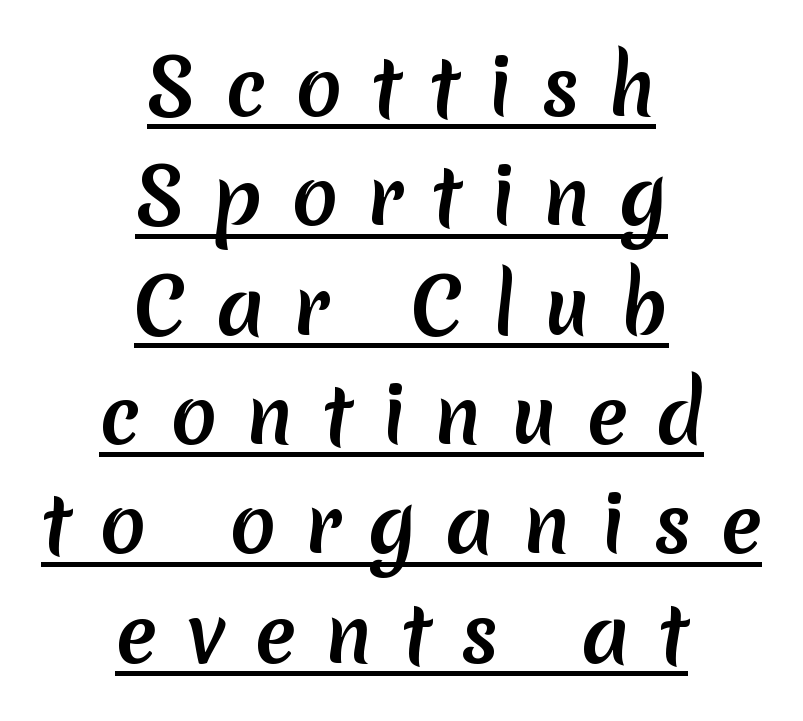
Q: Is the text bold? A: Yes.
Q: Is the typeface a serif or a sans-serif typeface? A: Sans-serif.
Q: Is the text underlined? A: Yes.
Q: How is the paragraph aligned? A: Centered.
Q: Is the spacing between letters normal or unusually wide? A: Unusually wide.
Q: Is the spacing between lines tight, normal or loose? A: Normal.
Q: Width (condensed, normal, or wide)? A: Normal.
Q: Stroke contrast? A: Low.
Q: x-height? A: Medium.
Q: Monospaced? A: No.
